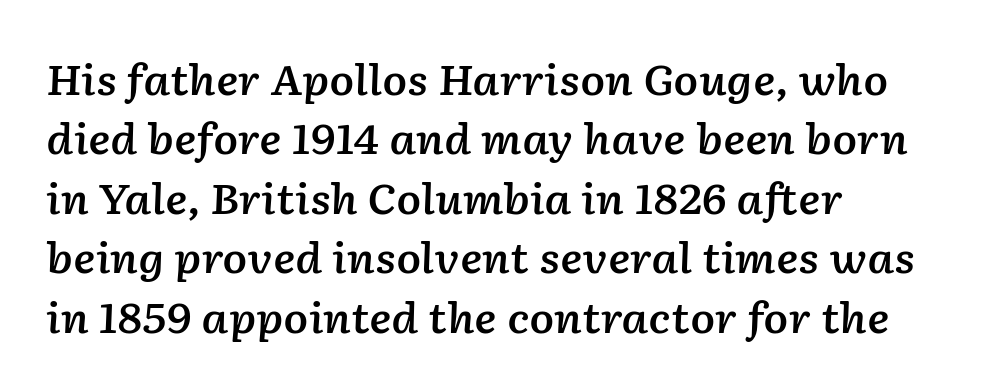
Q: Is the text bold? A: Semi-bold.
Q: Is the text italic (slanted)? A: Yes, it leans right by about 2 degrees.
Q: Is the text underlined? A: No.
Q: How is the paragraph aligned? A: Left-aligned.
Q: Is the spacing between letters normal or unusually wide? A: Normal.
Q: Is the spacing between lines tight, normal or loose? A: Normal.
Q: Width (condensed, normal, or wide)? A: Normal.
Q: Stroke contrast? A: Low.
Q: x-height? A: Medium.
Q: Monospaced? A: No.
